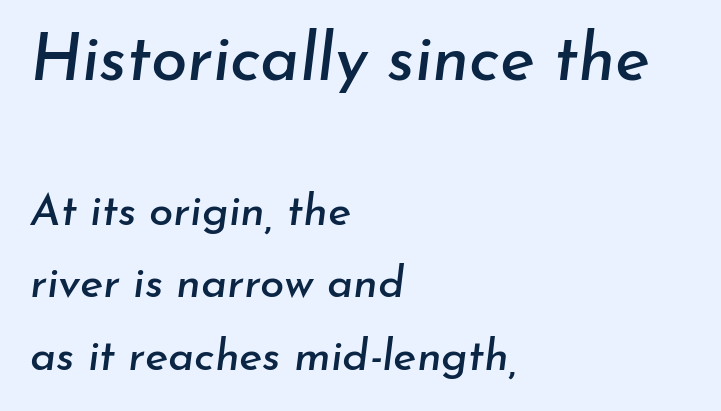
Q: Is the text italic (slanted)? A: Yes, it leans right by about 7 degrees.
Q: Is the text underlined? A: No.
Q: How is the paragraph aligned? A: Left-aligned.
Q: Is the spacing between letters normal or unusually wide? A: Normal.
Q: Is the spacing between lines tight, normal or loose? A: Normal.
Q: Which block of text is set in a larger size, the first (top) or the second (bottom)? A: The first (top) one.
Q: Width (condensed, normal, or wide)? A: Normal.
Q: Stroke contrast? A: Low.
Q: x-height? A: Small.
Q: Monospaced? A: No.
